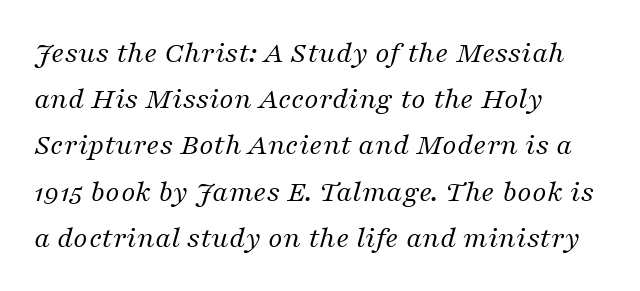
{"serif": "yes", "italic": "yes", "lean": "right", "slant_degrees": 16, "bold": "no", "weight": "regular", "width": "normal", "stroke_contrast": "medium", "x_height": "medium", "monospaced": "no", "underline": "no", "align": "left", "line_spacing": "normal", "line_spacing_ratio": 1.49, "letter_spacing": "normal", "letter_spacing_em": 0.0, "glyph_px": 31}
